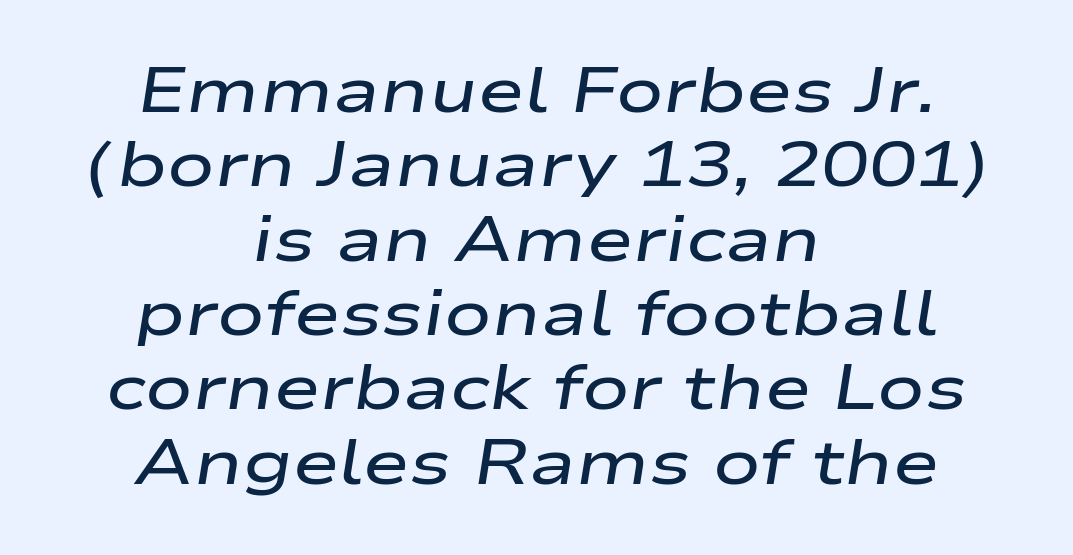
Q: Is the text bold? A: Semi-bold.
Q: Is the text italic (slanted)? A: Yes, it leans right by about 9 degrees.
Q: Is the text underlined? A: No.
Q: How is the paragraph aligned? A: Centered.
Q: Is the spacing between letters normal or unusually wide? A: Normal.
Q: Width (condensed, normal, or wide)? A: Wide.
Q: Stroke contrast? A: Low.
Q: x-height? A: Medium.
Q: Monospaced? A: No.
